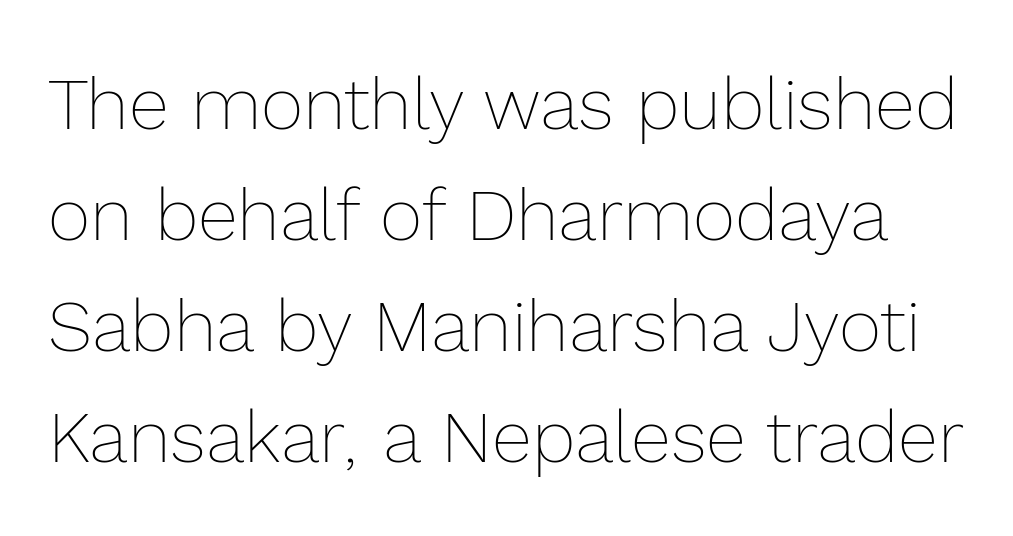
Q: Is the text bold? A: No.
Q: Is the text italic (slanted)? A: No, it is upright.
Q: Is the text underlined? A: No.
Q: Is the spacing between letters normal or unusually wide? A: Normal.
Q: Is the spacing between lines tight, normal or loose? A: Normal.
Q: Width (condensed, normal, or wide)? A: Normal.
Q: x-height? A: Medium.
Q: Monospaced? A: No.
